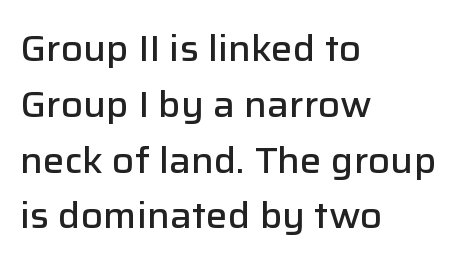
Honestly, the letter spacing is just normal — you wouldn't notice it. Firm but not heavy-handed strokes: this text is semibold. This rendering uses left alignment, leaving the right contour irregular. Quick note: underline off.
